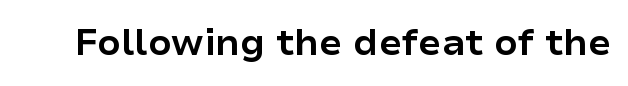
The image shows 37 px bold sans-serif type, upright; set normal letter spacing, not underlined; low stroke contrast and a medium x-height.
